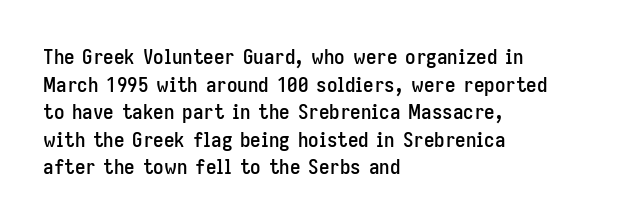
Q: Is the text italic (slanted)? A: No, it is upright.
Q: Is the text underlined? A: No.
Q: How is the paragraph aligned? A: Left-aligned.
Q: Is the spacing between letters normal or unusually wide? A: Normal.
Q: Is the spacing between lines tight, normal or loose? A: Normal.
